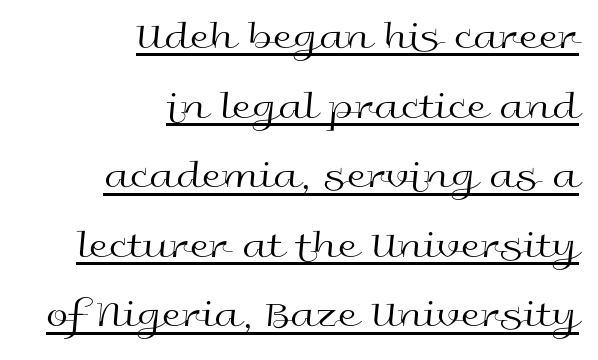
Stems and bowls with no extra thickness — not bold. Caption: multi-line text, flush right, ragged left. Character widths vary here, with narrow letters taking less room than wide ones. Honestly, the letter spacing is just normal — you wouldn't notice it.
